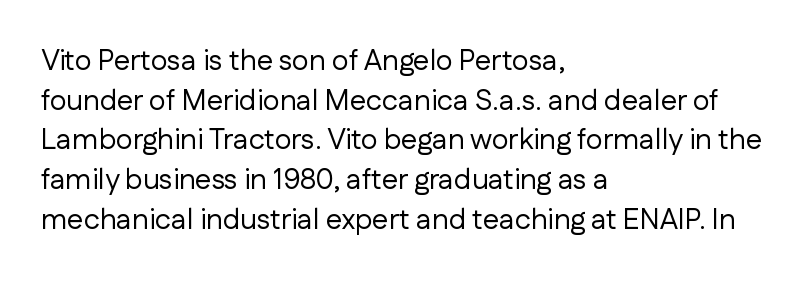
Look at the bottom of the vertical strokes: they stop flat, with no serifs. The letterforms sit shoulder to shoulder at normal distance. A classic flush-left, rag-right setting is used for this passage. Any mark beneath the type? The region is blank. Evenly set lines give the paragraph a standard silhouette.
